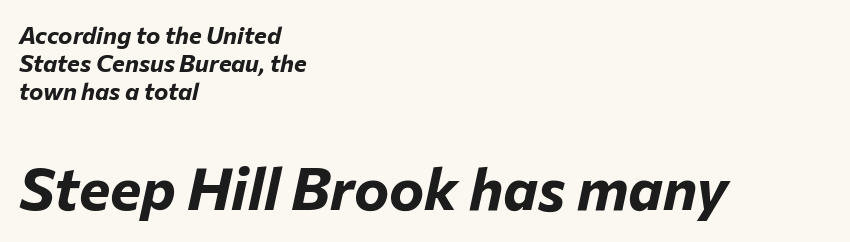
The image shows 59 px bold type, italic (leaning right); set left-aligned, line spacing 1.16x, normal letter spacing, not underlined; the second (bottom) block is 2.46x larger; low stroke contrast and a medium x-height.
